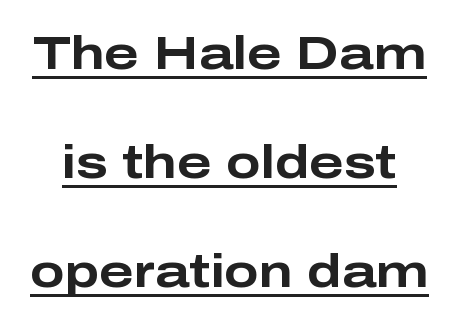
Q: Is the text bold? A: Yes.
Q: Is the text italic (slanted)? A: No, it is upright.
Q: Is the typeface a serif or a sans-serif typeface? A: Sans-serif.
Q: Is the text underlined? A: Yes.
Q: Is the spacing between letters normal or unusually wide? A: Normal.
Q: Is the spacing between lines tight, normal or loose? A: Loose.
Q: Width (condensed, normal, or wide)? A: Wide.
Q: Stroke contrast? A: Low.
Q: x-height? A: Medium.
Q: Monospaced? A: No.
